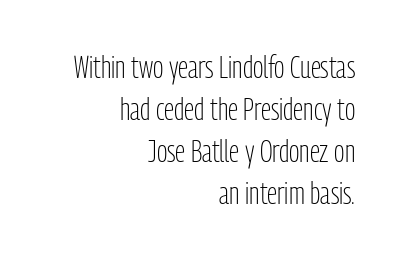
{"serif": "no", "italic": "no", "bold": "no", "weight": "light", "width": "condensed", "stroke_contrast": "low", "x_height": "medium", "monospaced": "no", "underline": "no", "align": "right", "line_spacing": "normal", "line_spacing_ratio": 1.36, "letter_spacing": "normal", "letter_spacing_em": 0.0, "glyph_px": 31}
